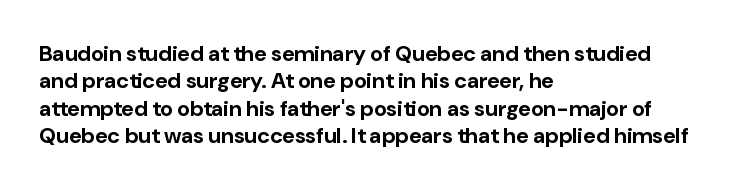
Q: Is the text bold? A: Yes.
Q: Is the text italic (slanted)? A: No, it is upright.
Q: Is the text underlined? A: No.
Q: How is the paragraph aligned? A: Left-aligned.
Q: Is the spacing between letters normal or unusually wide? A: Normal.
Q: Is the spacing between lines tight, normal or loose? A: Normal.
